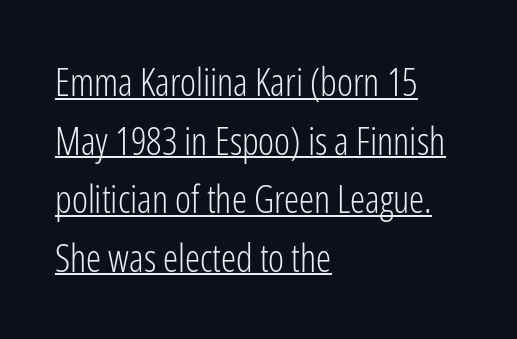
Q: Is the text bold? A: No.
Q: Is the text italic (slanted)? A: No, it is upright.
Q: Is the typeface a serif or a sans-serif typeface? A: Sans-serif.
Q: Is the text underlined? A: Yes.
Q: How is the paragraph aligned? A: Left-aligned.
Q: Is the spacing between letters normal or unusually wide? A: Normal.
Q: Is the spacing between lines tight, normal or loose? A: Normal.
Q: Width (condensed, normal, or wide)? A: Condensed.
Q: Stroke contrast? A: Low.
Q: x-height? A: Medium.
Q: Monospaced? A: No.
